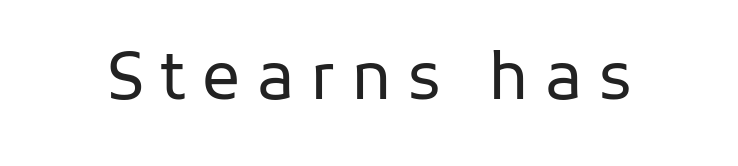
Q: Is the text bold? A: No.
Q: Is the text italic (slanted)? A: No, it is upright.
Q: Is the typeface a serif or a sans-serif typeface? A: Sans-serif.
Q: Is the text underlined? A: No.
Q: Is the spacing between letters normal or unusually wide? A: Unusually wide.
Q: Width (condensed, normal, or wide)? A: Normal.
Q: Stroke contrast? A: Low.
Q: x-height? A: Medium.
Q: Monospaced? A: No.
